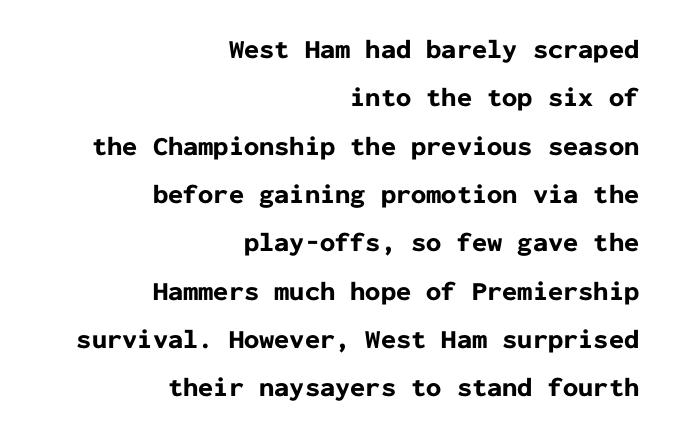
Q: Is the text bold? A: Yes.
Q: Is the text italic (slanted)? A: No, it is upright.
Q: Is the text underlined? A: No.
Q: How is the paragraph aligned? A: Right-aligned.
Q: Is the spacing between letters normal or unusually wide? A: Normal.
